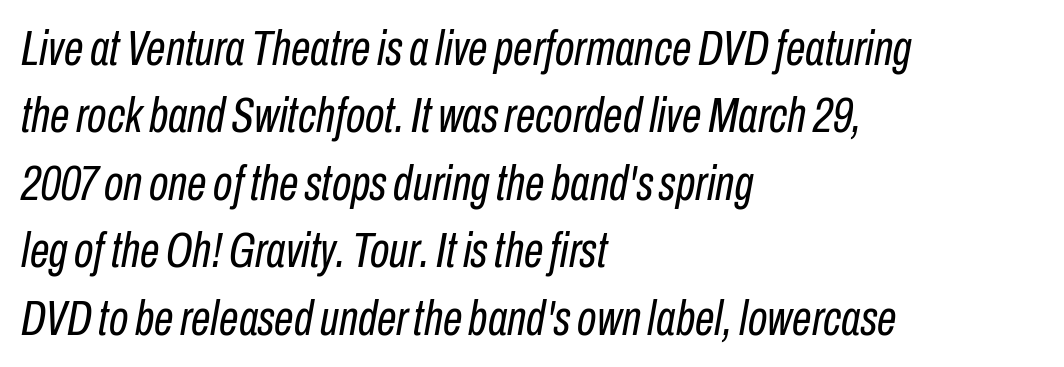
{"italic": "yes", "lean": "right", "slant_degrees": 10, "bold": "no", "weight": "regular", "width": "condensed", "stroke_contrast": "low", "x_height": "medium", "monospaced": "no", "underline": "no", "align": "left", "line_spacing": "normal", "line_spacing_ratio": 1.35, "letter_spacing": "normal", "letter_spacing_em": 0.0, "glyph_px": 50}
